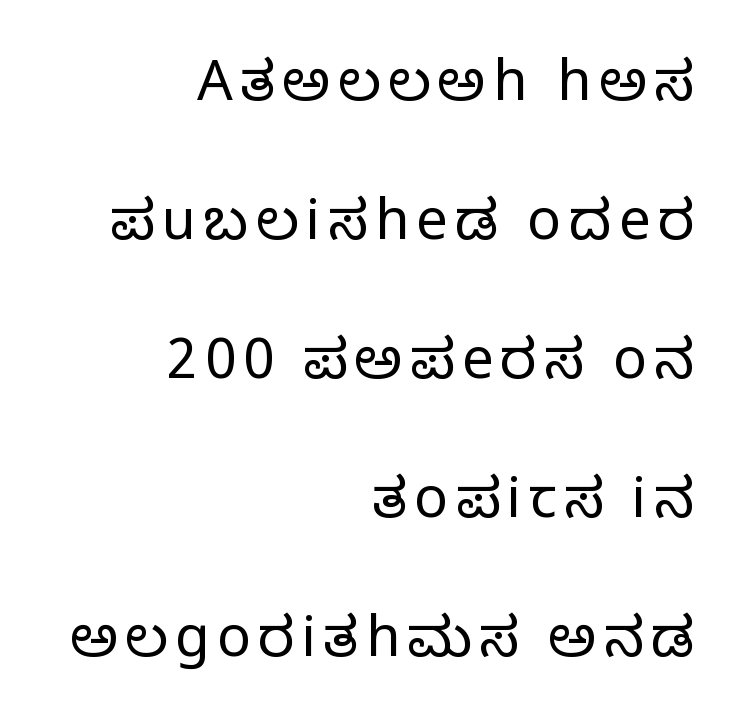
The image shows 56 px regular-weight serif type, upright; set right-aligned, loose line spacing (2.48x), not underlined; low stroke contrast and a large x-height.
